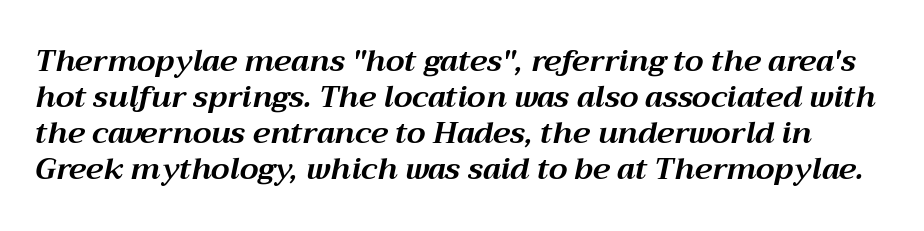
The image shows 30 px bold type, italic (leaning right); set line spacing 1.2x, normal letter spacing, not underlined; medium stroke contrast and a medium x-height.
